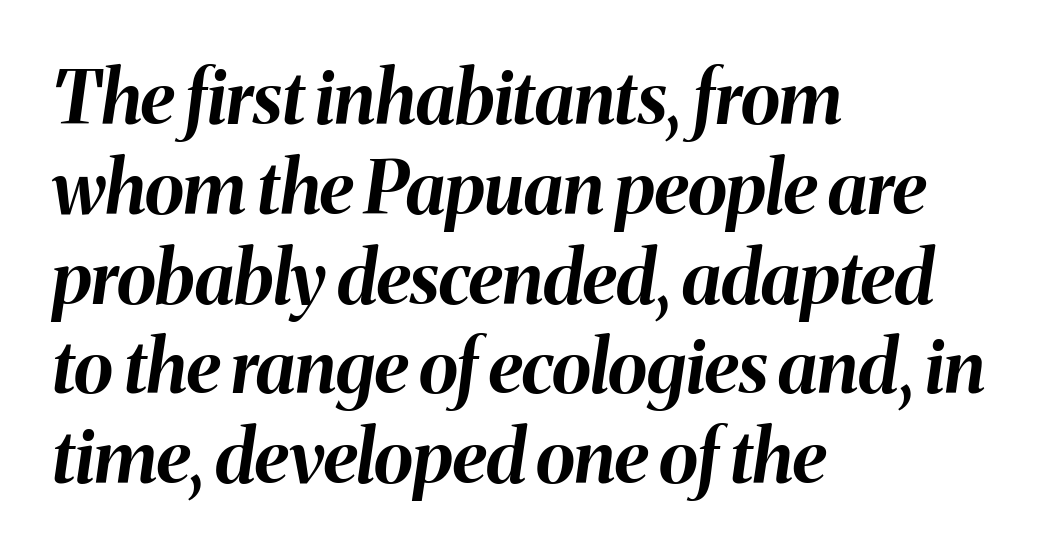
Q: Is the text bold? A: Yes.
Q: Is the text italic (slanted)? A: Yes, it leans right by about 8 degrees.
Q: Is the text underlined? A: No.
Q: How is the paragraph aligned? A: Left-aligned.
Q: Is the spacing between letters normal or unusually wide? A: Normal.
Q: Width (condensed, normal, or wide)? A: Normal.
Q: Stroke contrast? A: Medium.
Q: x-height? A: Medium.
Q: Monospaced? A: No.
